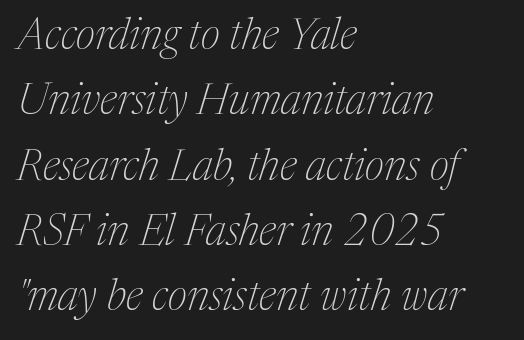
{"serif": "yes", "italic": "yes", "lean": "right", "slant_degrees": 17, "bold": "no", "weight": "thin", "width": "normal", "stroke_contrast": "medium", "x_height": "medium", "monospaced": "no", "underline": "no", "align": "left", "line_spacing": "normal", "line_spacing_ratio": 1.52, "letter_spacing": "normal", "letter_spacing_em": 0.0, "glyph_px": 43}
